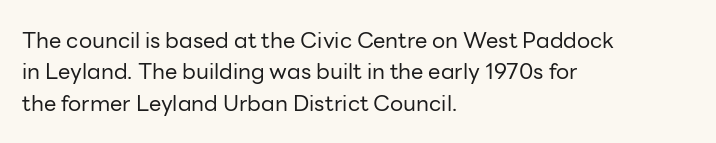
The line-height multiplier appears to be the usual default. The ragged edge is on the right, which tells us the setting is flush left. A typesetter would mark this as roman, not italic. This sample uses plain, unmodified letter spacing. No letter is thick-stroked: the sample isn't bold.
